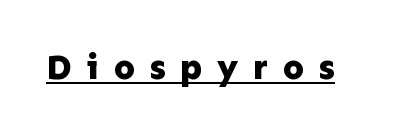
The image shows 35 px bold sans-serif type, upright; set unusually wide letter spacing (+0.42 em), underlined; low stroke contrast and a medium x-height.
